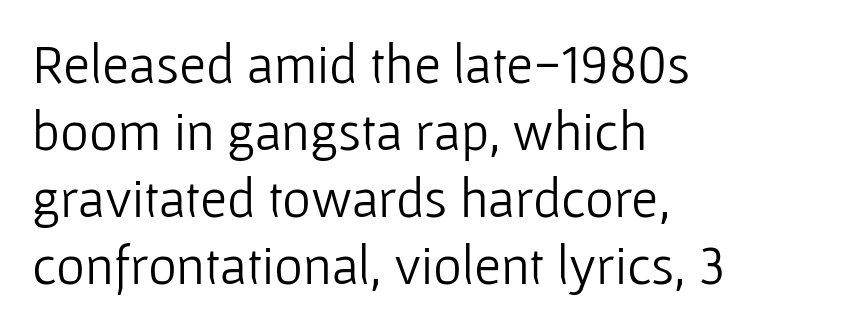
The image shows 55 px light sans-serif type, upright; set left-aligned, line spacing 1.22x, normal letter spacing, not underlined; low stroke contrast and a medium x-height.
